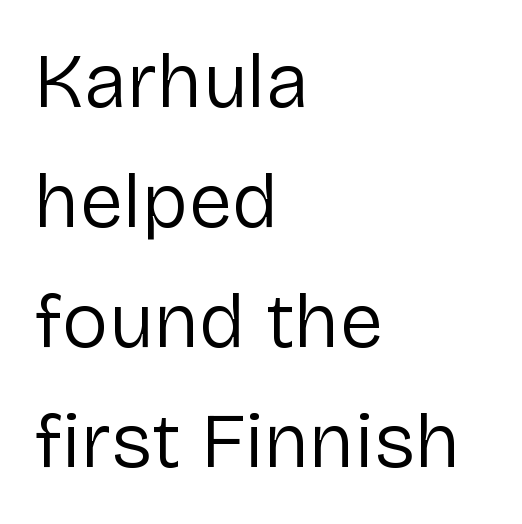
Normally led — the rows are evenly, conventionally spaced. Unbolded letterforms with no extra heft. The rendering keeps characters at their native spacing. The text block is weighted toward the left margin, trailing off unevenly rightward. Ordinary non-slanted type is in use. Spacing verdict: proportional, widths tailored to each character.
